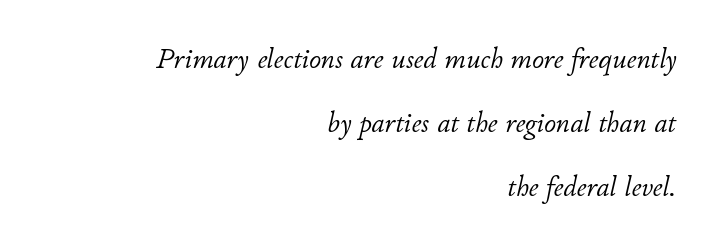
The image shows 29 px light type, italic (leaning right); set right-aligned, loose line spacing (2.2x), normal letter spacing, not underlined; low stroke contrast and a small x-height.
